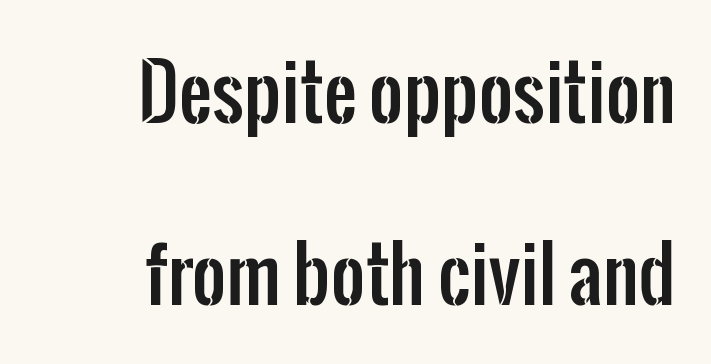
Think of a printed novel: that variable character pitch is what you see here. Regarding serifs, this sample does without them. Posture: straight, roman, zero tilt. Is there much room between lines? Yes — plenty of vertical air separates them.
